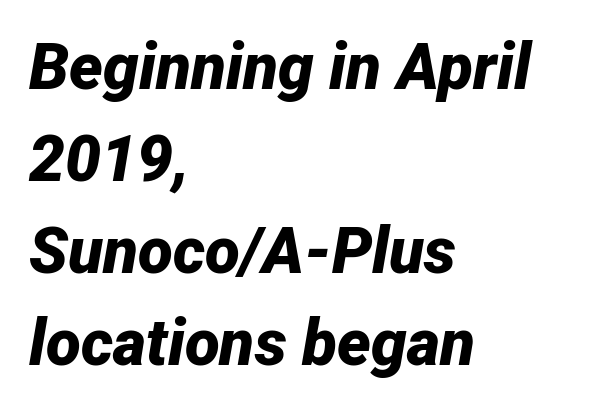
Words float on clear page, feet unadorned. Rendered with sloped, italic letterforms. Short and long lines alike share a common starting point at left. Between one letter and the next there's only the usual sliver of space. If you measured baseline to baseline, you'd find a middling distance. The letters advance in unequal steps, a hallmark of proportional type.
